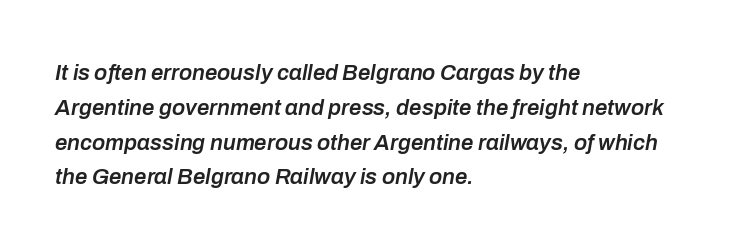
{"italic": "yes", "lean": "right", "slant_degrees": 10, "bold": "semi", "underline": "no", "align": "left", "line_spacing": "normal", "line_spacing_ratio": 1.58, "letter_spacing": "normal", "letter_spacing_em": 0.0, "glyph_px": 22}
